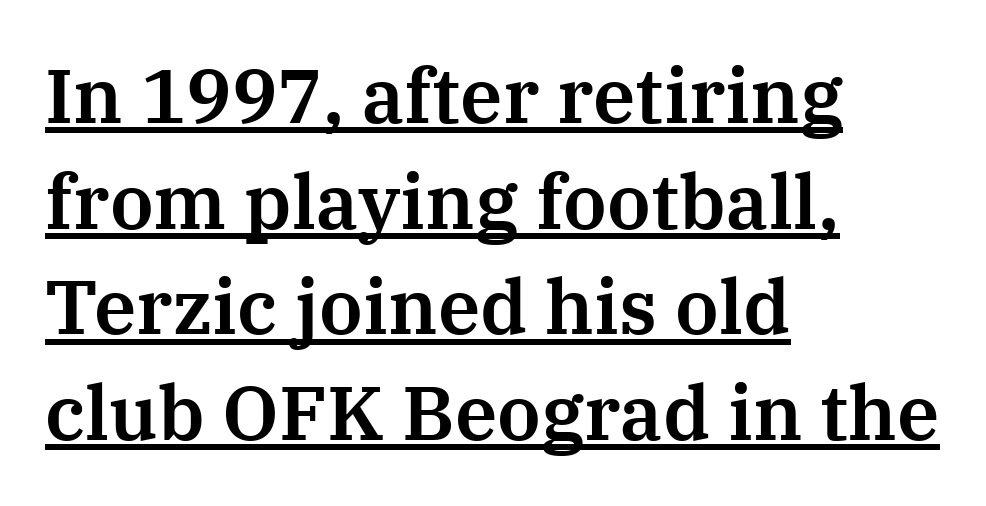
Q: Is the text italic (slanted)? A: No, it is upright.
Q: Is the typeface a serif or a sans-serif typeface? A: Serif.
Q: Is the text underlined? A: Yes.
Q: How is the paragraph aligned? A: Left-aligned.
Q: Is the spacing between letters normal or unusually wide? A: Normal.
Q: Is the spacing between lines tight, normal or loose? A: Normal.
Q: Width (condensed, normal, or wide)? A: Normal.
Q: Stroke contrast? A: Medium.
Q: x-height? A: Medium.
Q: Monospaced? A: No.
